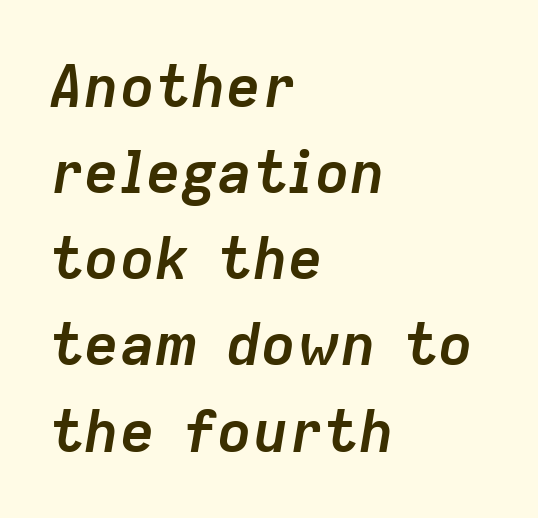
Q: Is the text bold? A: Yes.
Q: Is the text italic (slanted)? A: Yes, it leans right by about 9 degrees.
Q: Is the text underlined? A: No.
Q: How is the paragraph aligned? A: Left-aligned.
Q: Is the spacing between letters normal or unusually wide? A: Normal.
Q: Is the spacing between lines tight, normal or loose? A: Normal.
Q: Width (condensed, normal, or wide)? A: Normal.
Q: Stroke contrast? A: Low.
Q: x-height? A: Medium.
Q: Monospaced? A: No.
